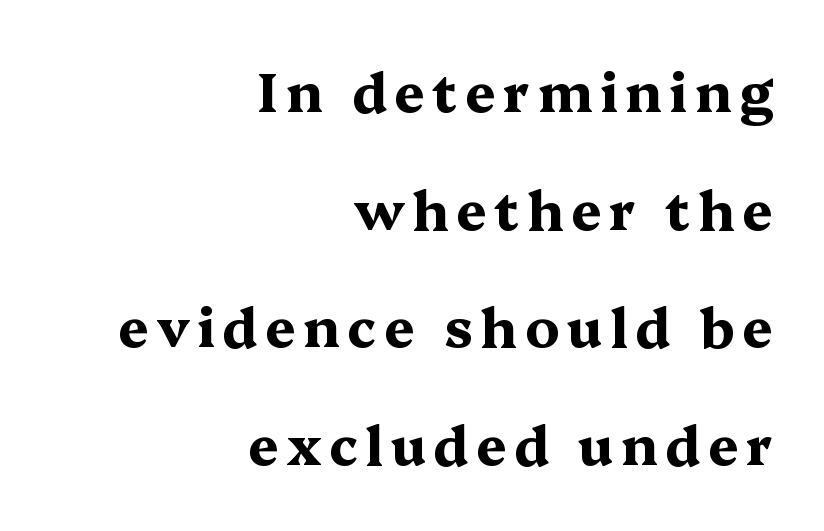
Q: Is the text bold? A: Yes.
Q: Is the text italic (slanted)? A: No, it is upright.
Q: Is the typeface a serif or a sans-serif typeface? A: Serif.
Q: Is the text underlined? A: No.
Q: How is the paragraph aligned? A: Right-aligned.
Q: Is the spacing between lines tight, normal or loose? A: Loose.
Q: Width (condensed, normal, or wide)? A: Wide.
Q: Stroke contrast? A: Medium.
Q: x-height? A: Medium.
Q: Monospaced? A: No.
